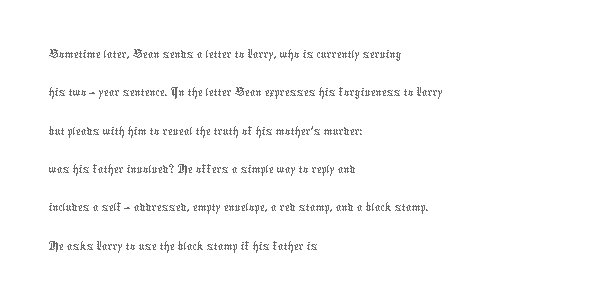
Note the varied advance widths — an 'i' is clearly narrower than an 'm'. Each row of text sits above clean, open space. A roman cut, with each character standing at attention. The paragraph shown leans on its left margin. No letter is thick-stroked: the sample isn't bold. Is the letter spacing exaggerated? No — it looks like the ordinary default.
